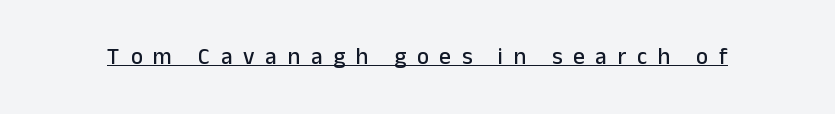
The image shows 23 px text type, upright; set unusually wide letter spacing (+0.47 em), underlined.
